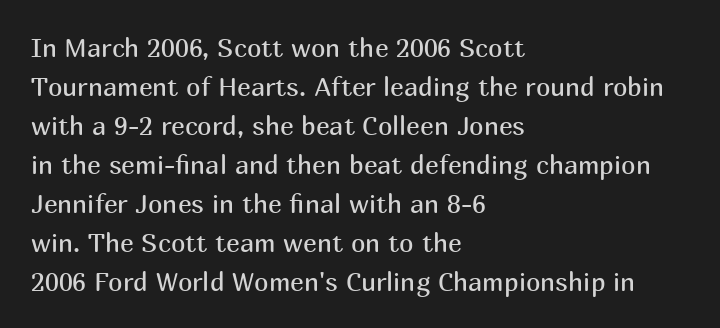
{"italic": "no", "bold": "no", "underline": "no", "align": "left", "line_spacing": "normal", "line_spacing_ratio": 1.5, "letter_spacing": "normal", "letter_spacing_em": 0.0, "glyph_px": 26}
